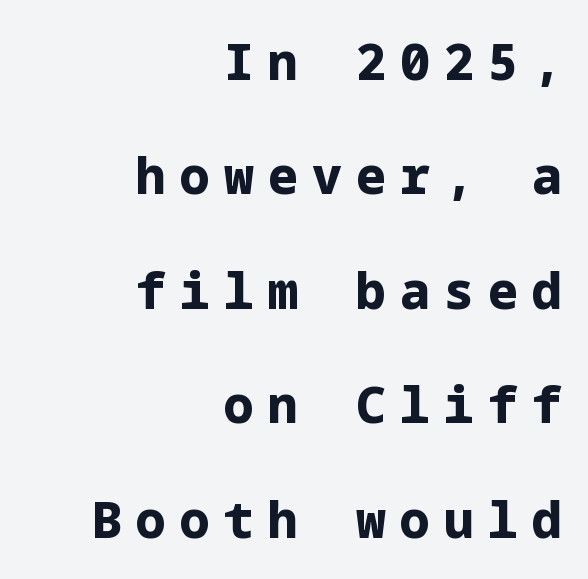
Honestly, the letter spacing is so wide it's the main thing you notice. You could fit nearly another row in the gap between these rows. Summary of weight: heavy, a full bold. No word sits above an underline. Observe the absence of serifs on each vertical stroke in this sample.
